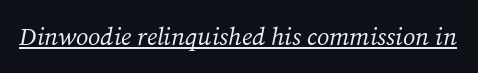
Q: Is the text bold? A: No.
Q: Is the text italic (slanted)? A: Yes, it leans right by about 12 degrees.
Q: Is the text underlined? A: Yes.
Q: Is the spacing between letters normal or unusually wide? A: Normal.
